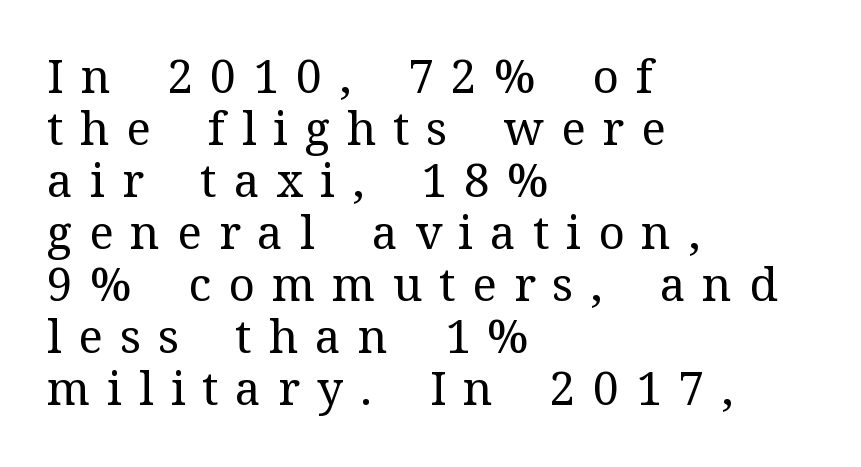
{"serif": "yes", "italic": "no", "bold": "no", "weight": "regular", "width": "normal", "stroke_contrast": "medium", "x_height": "medium", "monospaced": "no", "underline": "no", "align": "left", "line_spacing": "tight", "line_spacing_ratio": 1.13, "letter_spacing": "wide", "letter_spacing_em": 0.37, "glyph_px": 46}
